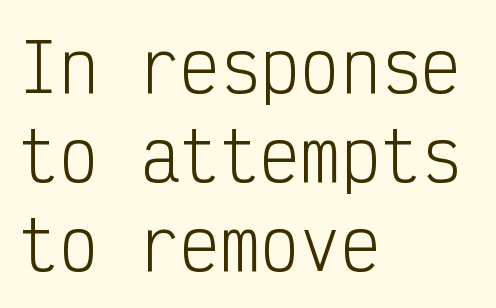
{"serif": "no", "italic": "no", "bold": "no", "weight": "light", "width": "condensed", "stroke_contrast": "low", "x_height": "medium", "monospaced": "yes", "underline": "no", "align": "left", "line_spacing": "normal", "line_spacing_ratio": 1.33, "letter_spacing": "normal", "letter_spacing_em": 0.0, "glyph_px": 67}
